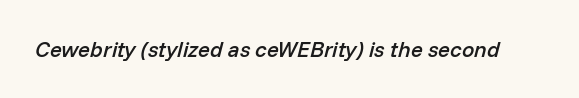
Q: Is the text bold? A: Semi-bold.
Q: Is the text italic (slanted)? A: Yes, it leans right by about 14 degrees.
Q: Is the text underlined? A: No.
Q: Is the spacing between letters normal or unusually wide? A: Normal.
